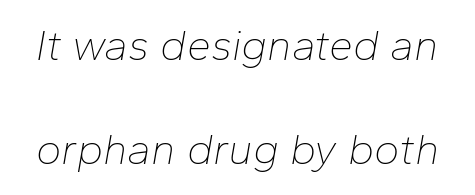
Q: Is the text bold? A: No.
Q: Is the text italic (slanted)? A: Yes, it leans right by about 10 degrees.
Q: Is the text underlined? A: No.
Q: Is the spacing between letters normal or unusually wide? A: Normal.
Q: Is the spacing between lines tight, normal or loose? A: Loose.
Q: Width (condensed, normal, or wide)? A: Normal.
Q: Stroke contrast? A: Low.
Q: x-height? A: Medium.
Q: Monospaced? A: No.
